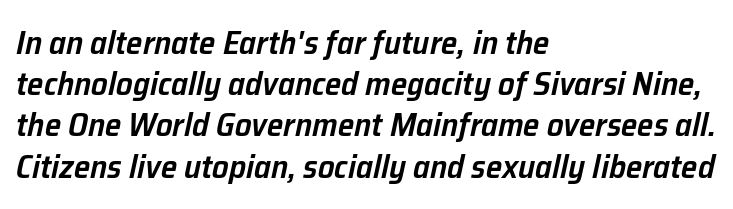
{"italic": "yes", "lean": "right", "slant_degrees": 12, "bold": "semi", "weight": "semibold", "width": "normal", "stroke_contrast": "low", "x_height": "medium", "monospaced": "no", "underline": "no", "align": "left", "line_spacing": "normal", "line_spacing_ratio": 1.25, "letter_spacing": "normal", "letter_spacing_em": 0.0, "glyph_px": 33}
